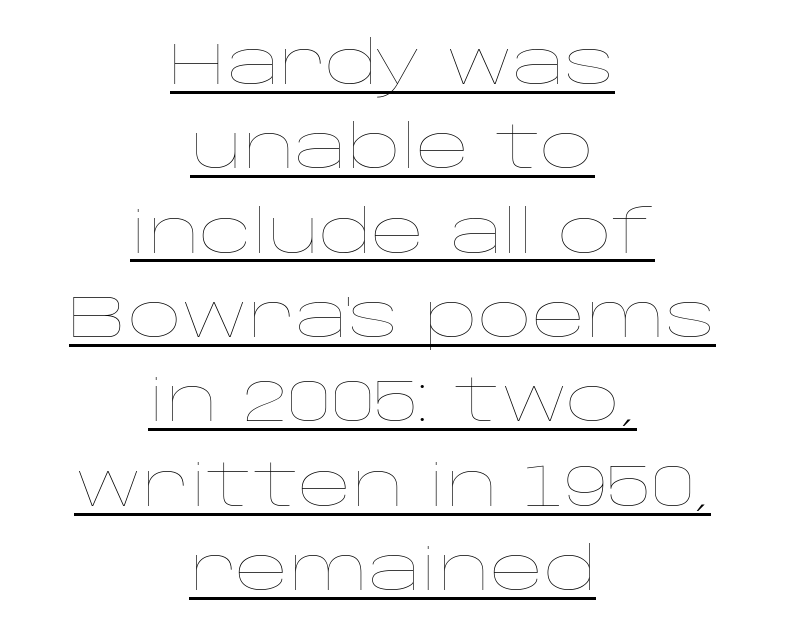
The typesetter has applied underlining to the passage shown. Vertically, the passage feels balanced, rows spaced as you'd expect. Students, note that the glyphs here touch the page at normal intervals. The font's upright variant was chosen for this text. Varying glyph widths throughout — classic text-font behaviour.
